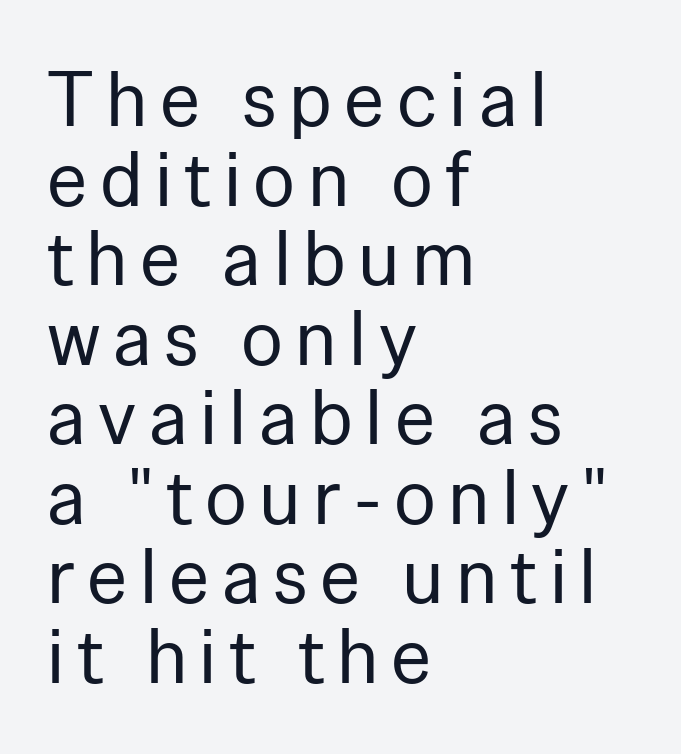
The image shows 78 px regular-weight sans-serif type, upright; set left-aligned, tight line spacing (1.02x), not underlined; low stroke contrast and a medium x-height.
